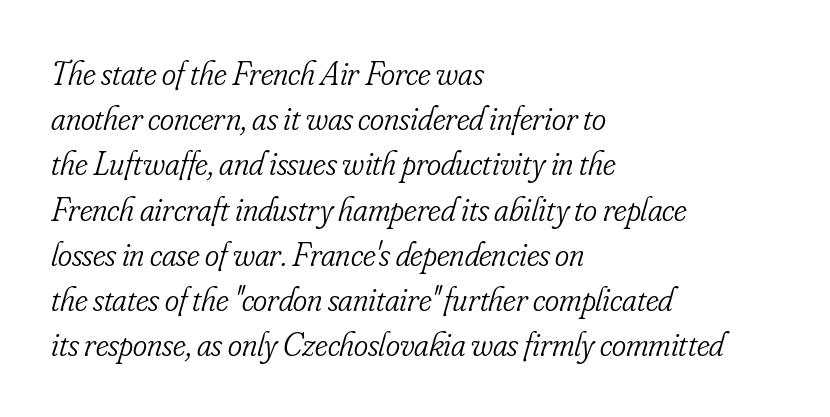
Q: Is the text bold? A: No.
Q: Is the text italic (slanted)? A: Yes, it leans right by about 16 degrees.
Q: Is the typeface a serif or a sans-serif typeface? A: Serif.
Q: Is the text underlined? A: No.
Q: How is the paragraph aligned? A: Left-aligned.
Q: Is the spacing between letters normal or unusually wide? A: Normal.
Q: Is the spacing between lines tight, normal or loose? A: Normal.
Q: Width (condensed, normal, or wide)? A: Condensed.
Q: Stroke contrast? A: Low.
Q: x-height? A: Small.
Q: Monospaced? A: No.
